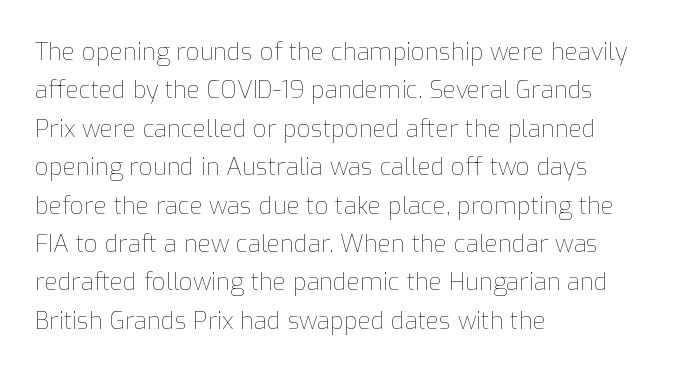
Plain, unruled lines of type. No heavy texture on the line: the type isn't bold. Look at the tracking — it's just the regular setting, nothing added. The axis of the letterforms is exactly vertical. The rows are spaced the way most documents space them.
